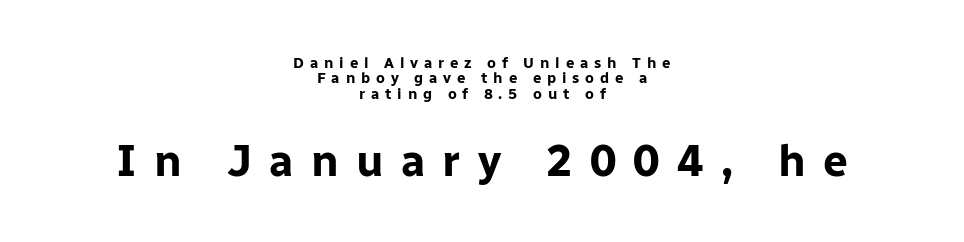
The image shows 44 px bold sans-serif type, upright; set centered, tight line spacing (1.02x), unusually wide letter spacing (+0.39 em), not underlined; the second (bottom) block is 2.93x larger; low stroke contrast and a medium x-height.
